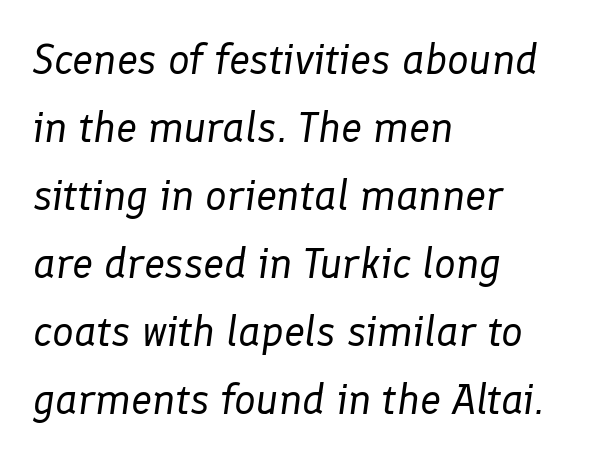
The image shows 43 px regular-weight type, italic (leaning right); set left-aligned, normal line spacing (1.58x), normal letter spacing, not underlined; low stroke contrast and a medium x-height.
